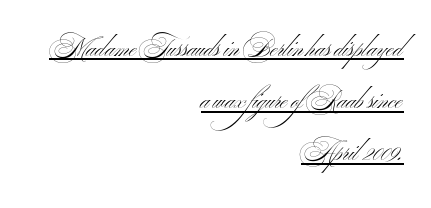
{"bold": "no", "underline": "yes", "align": "right", "line_spacing": "loose", "line_spacing_ratio": 2.17, "letter_spacing": "normal", "letter_spacing_em": 0.0, "glyph_px": 24}
